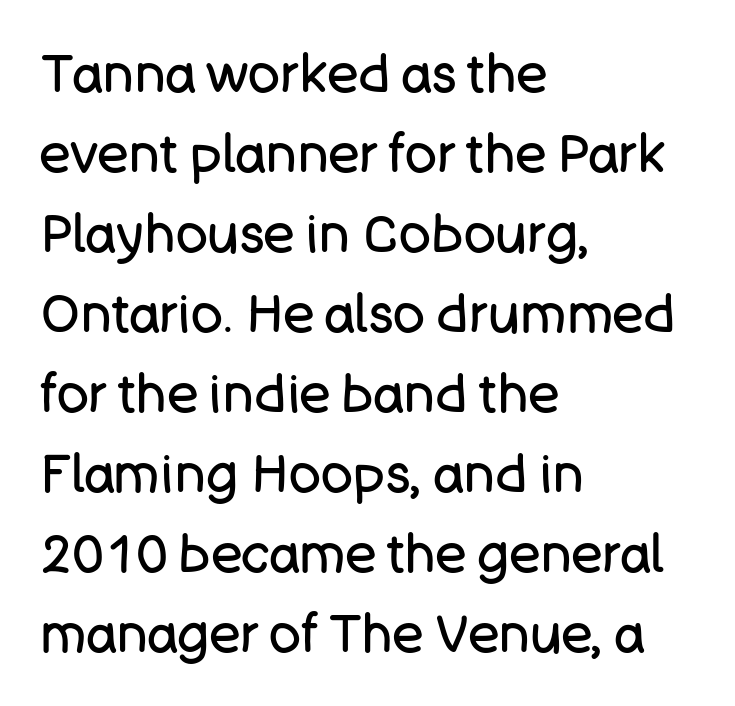
The image shows 53 px regular-weight sans-serif type, upright; set left-aligned, normal line spacing (1.51x), normal letter spacing, not underlined; low stroke contrast and a large x-height.
